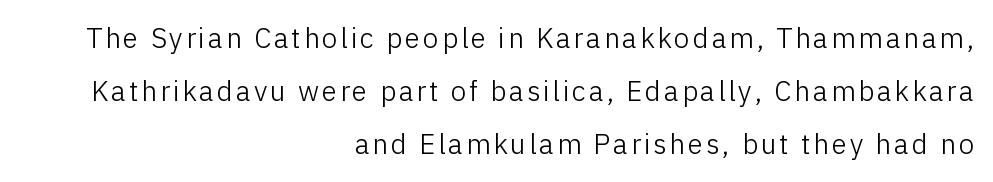
The image shows 28 px light sans-serif type, upright; set right-aligned, loose line spacing (1.9x), not underlined; low stroke contrast and a medium x-height.
